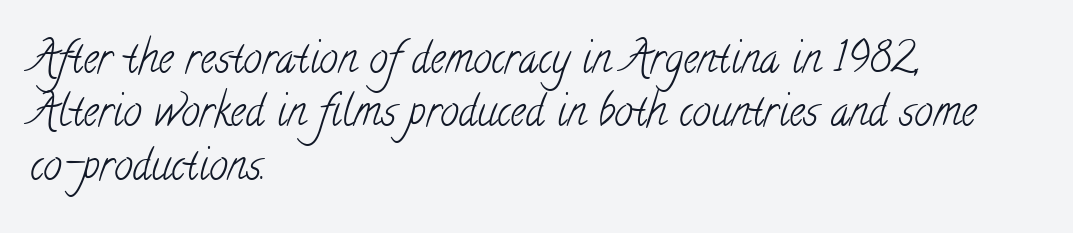
The rendering uses a moderate line-height, typical for paragraphs. Inter-character spacing is left at the font's built-in metrics. The space beneath each line is pristine and unruled. One-word summary of the alignment: left.
